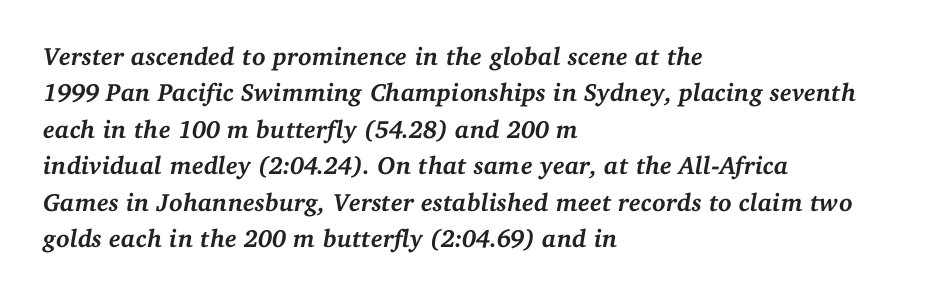
Is the block centered? No — it sits flush against the left margin. Heft: maximum for text — a bold. The letterforms sit shoulder to shoulder at normal distance. Summary of vertical rhythm: regular, with standard interline spacing. The space beneath each line is pristine and unruled.
